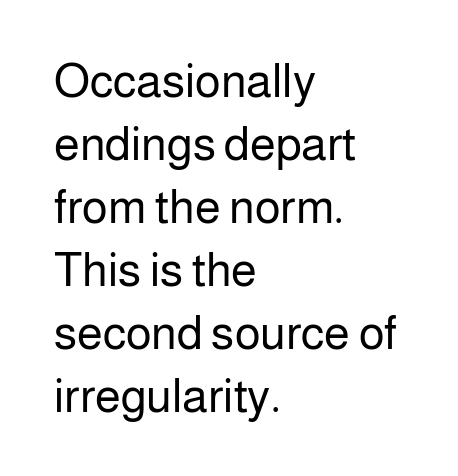
Q: Is the text bold? A: No.
Q: Is the text italic (slanted)? A: No, it is upright.
Q: Is the typeface a serif or a sans-serif typeface? A: Sans-serif.
Q: Is the text underlined? A: No.
Q: How is the paragraph aligned? A: Left-aligned.
Q: Is the spacing between letters normal or unusually wide? A: Normal.
Q: Is the spacing between lines tight, normal or loose? A: Normal.
Q: Width (condensed, normal, or wide)? A: Normal.
Q: Stroke contrast? A: Low.
Q: x-height? A: Medium.
Q: Monospaced? A: No.
